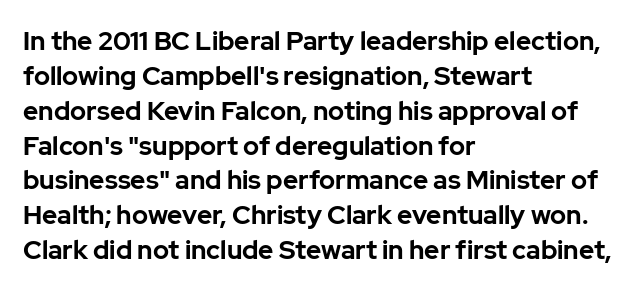
The image shows 26 px bold type, upright; set left-aligned, normal line spacing (1.34x), normal letter spacing, not underlined.
